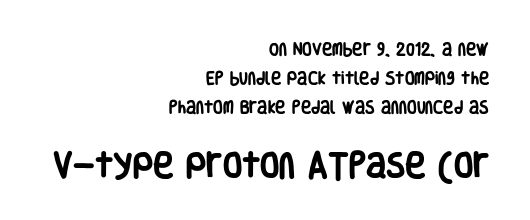
{"serif": "no", "italic": "no", "bold": "yes", "weight": "heavy", "width": "condensed", "stroke_contrast": "low", "x_height": "large", "monospaced": "no", "underline": "no", "align": "right", "line_spacing": "loose", "line_spacing_ratio": 2.06, "letter_spacing": "normal", "letter_spacing_em": 0.0, "larger_block": "second", "size_ratio": 2.0, "glyph_px": 28}
